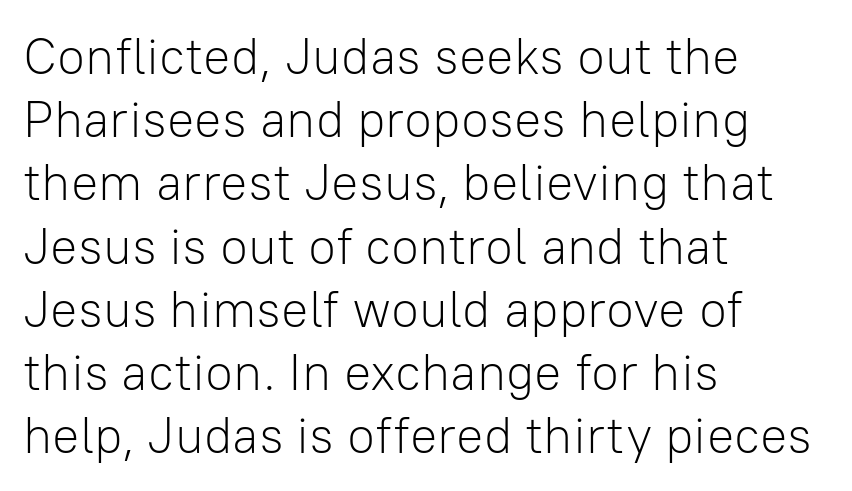
The image shows 51 px light sans-serif type, upright; set left-aligned, line spacing 1.24x, normal letter spacing, not underlined; low stroke contrast and a medium x-height.
